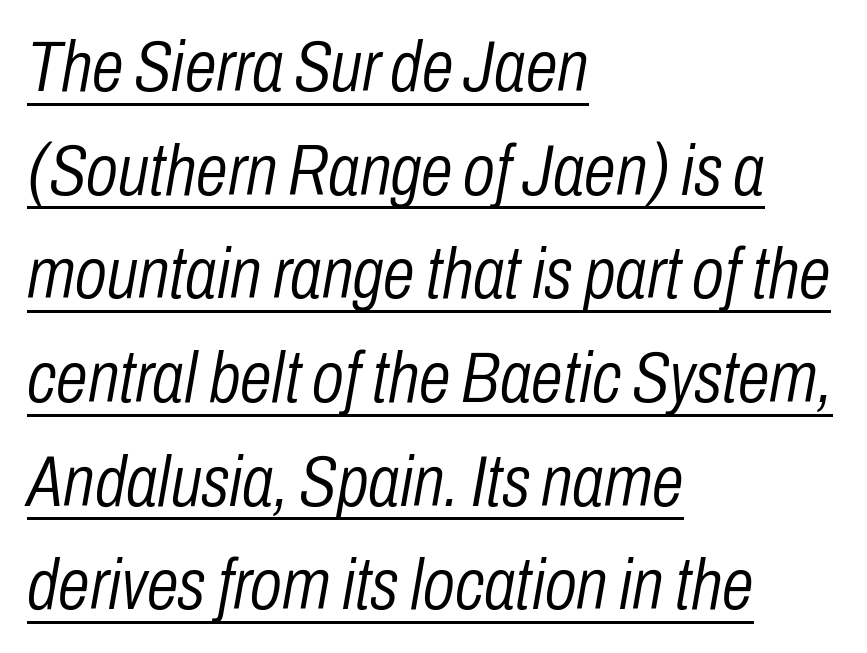
The image shows 72 px light, condensed type, italic (leaning right); set left-aligned, normal line spacing (1.44x), normal letter spacing, underlined; low stroke contrast and a medium x-height.
